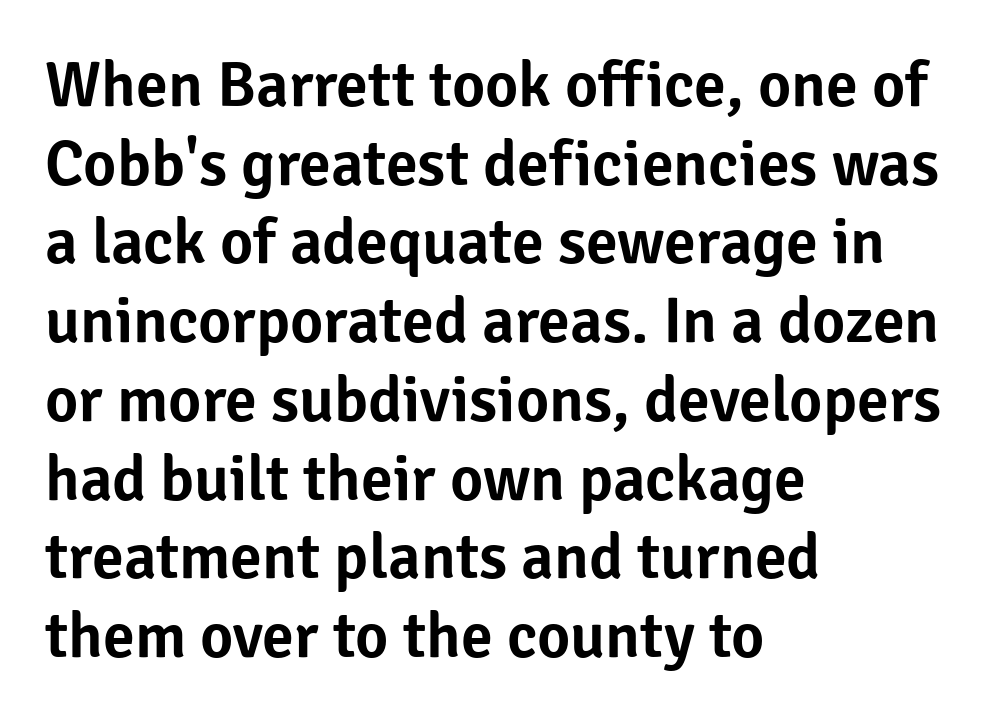
Q: Is the text italic (slanted)? A: No, it is upright.
Q: Is the typeface a serif or a sans-serif typeface? A: Sans-serif.
Q: Is the text underlined? A: No.
Q: How is the paragraph aligned? A: Left-aligned.
Q: Is the spacing between letters normal or unusually wide? A: Normal.
Q: Width (condensed, normal, or wide)? A: Normal.
Q: Stroke contrast? A: Low.
Q: x-height? A: Medium.
Q: Monospaced? A: No.
